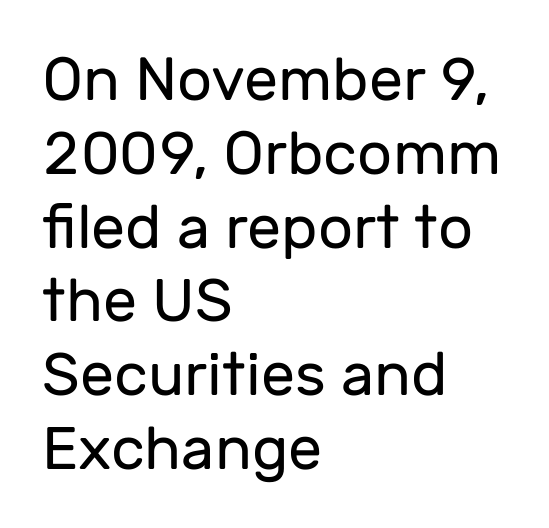
{"serif": "no", "italic": "no", "bold": "no", "weight": "regular", "width": "normal", "stroke_contrast": "low", "x_height": "medium", "monospaced": "no", "underline": "no", "align": "left", "line_spacing_ratio": 1.21, "letter_spacing": "normal", "letter_spacing_em": 0.0, "glyph_px": 61}
